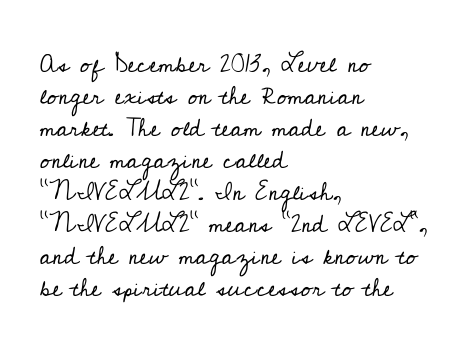
The image shows 25 px text type; set left-aligned, normal line spacing (1.28x), normal letter spacing, not underlined.
